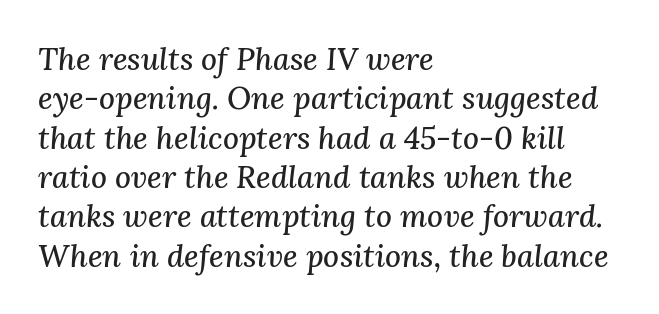
Alignment: flush left. Type without underlining. Successive baselines arrive at the customary interval. Does the lettering tilt? It does — this is italic. The passage shown is typed in a proportional face where columns would drift.
